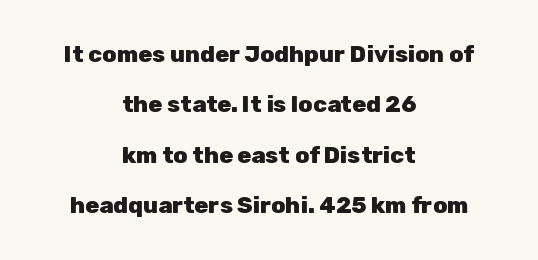
{"italic": "no", "bold": "yes", "underline": "no", "align": "center", "line_spacing": "loose", "line_spacing_ratio": 2.19, "letter_spacing": "normal", "letter_spacing_em": 0.0, "glyph_px": 23}
